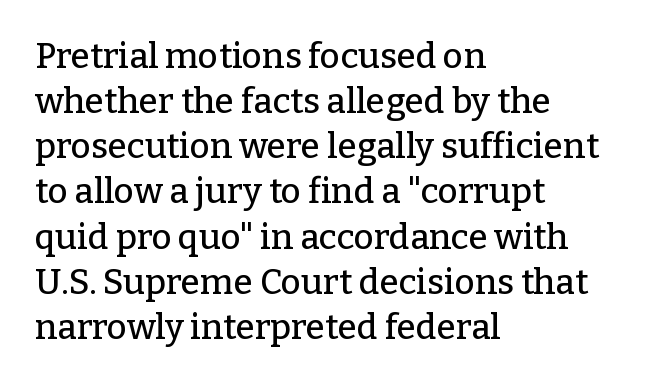
The image shows 35 px serif type, upright; set left-aligned, normal line spacing (1.29x), normal letter spacing, not underlined; low stroke contrast and a medium x-height.
